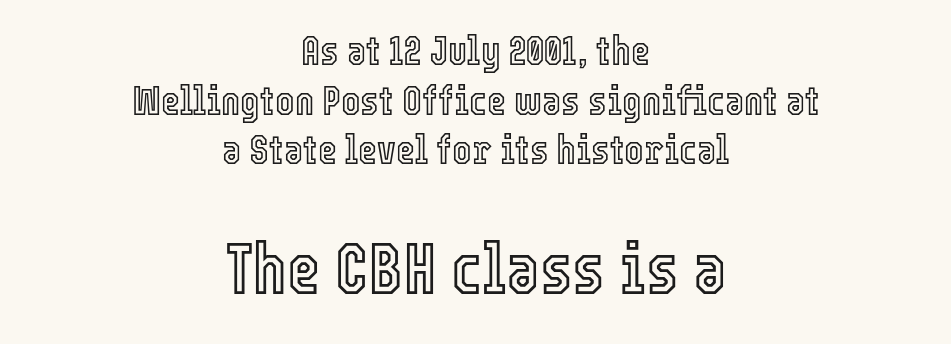
{"italic": "no", "width": "condensed", "x_height": "medium", "monospaced": "no", "underline": "no", "align": "center", "line_spacing_ratio": 1.21, "letter_spacing": "normal", "letter_spacing_em": 0.0, "larger_block": "second", "size_ratio": 1.76, "glyph_px": 72}
